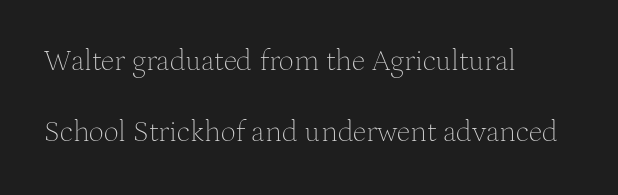
The passage shown is typed in a proportional face where columns would drift. Layout note: lines flush left. Weight class: somewhere from thin through regular. The face used here is rendered with its standard letterfit. Leading: increased. Each letter's strokes conclude with small projecting serifs.
